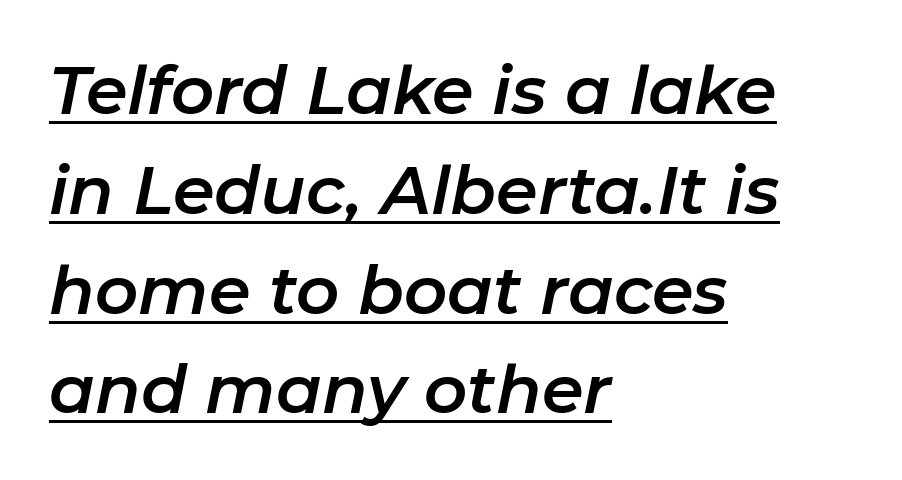
Proportional: the letters do not fall into vertical columns. Would a proofreader flag this as italicized? Yes. The lines in this sample share a left origin and differ only in where they stop. The gaps between neighbouring characters are ordinary and unremarkable. Honestly, the underline is the first thing you notice here. Whoever set this chose a conventional vertical rhythm.
